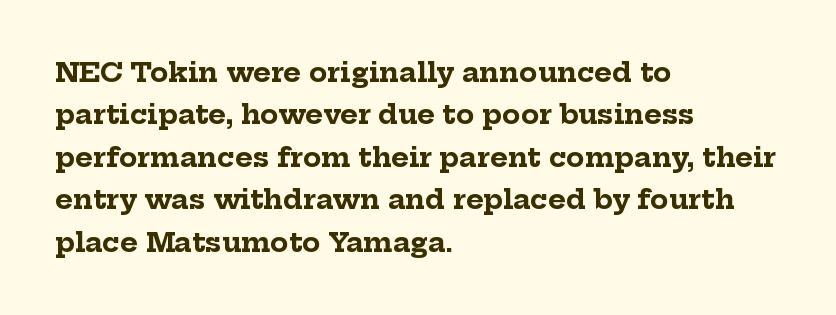
Q: Is the text bold? A: Yes.
Q: Is the text italic (slanted)? A: No, it is upright.
Q: Is the text underlined? A: No.
Q: How is the paragraph aligned? A: Left-aligned.
Q: Is the spacing between letters normal or unusually wide? A: Normal.
Q: Is the spacing between lines tight, normal or loose? A: Normal.
